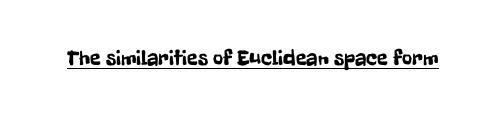
Compared with typical body copy, the letter spacing here is the same. Honestly, the underline is the first thing you notice here. No italicization has been applied; the sample stays upright.
